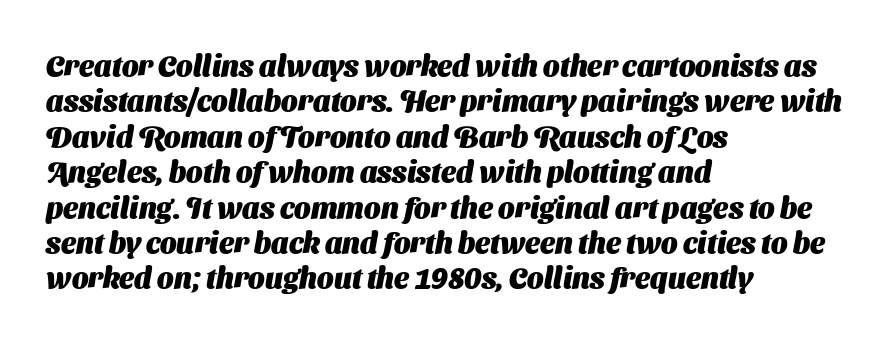
Q: Is the text bold? A: Yes.
Q: Is the typeface a serif or a sans-serif typeface? A: Sans-serif.
Q: Is the text underlined? A: No.
Q: How is the paragraph aligned? A: Left-aligned.
Q: Is the spacing between letters normal or unusually wide? A: Normal.
Q: Width (condensed, normal, or wide)? A: Normal.
Q: Stroke contrast? A: Medium.
Q: x-height? A: Medium.
Q: Monospaced? A: No.
